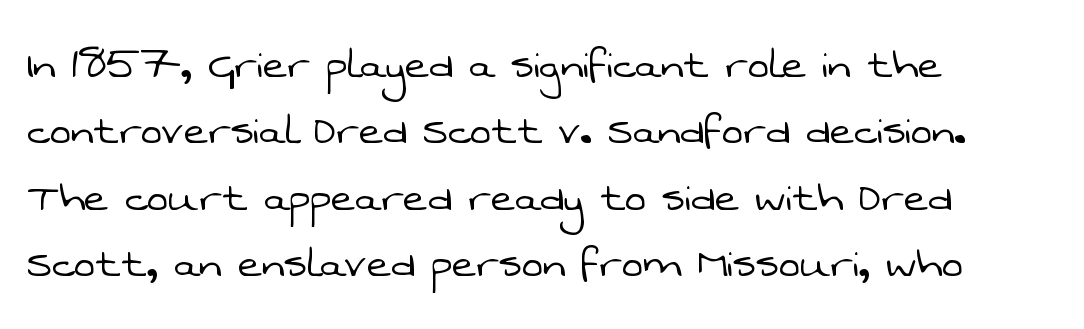
The font is comparable to plain body text, perhaps lighter. Does the type have serifs? No, each stem ends abruptly. The vertical gap from one line to the next is medium. The line texture is even and compact thanks to regular tracking. These lines are set flush left with a ragged right edge.
